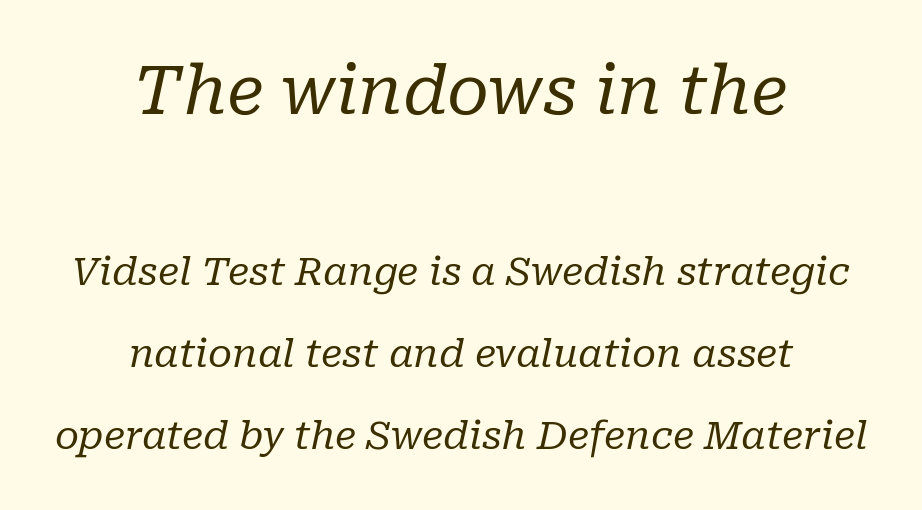
The image shows 68 px regular-weight serif type, italic (leaning right); set centered, loose line spacing (2.11x), normal letter spacing, not underlined; the first (top) block is 1.74x larger; low stroke contrast and a medium x-height.
